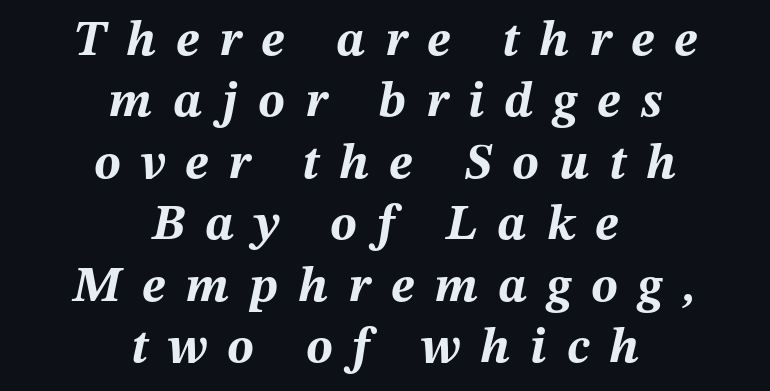
{"italic": "yes", "lean": "right", "slant_degrees": 12, "bold": "yes", "weight": "bold", "width": "normal", "stroke_contrast": "medium", "x_height": "medium", "monospaced": "no", "underline": "no", "align": "center", "line_spacing_ratio": 1.23, "letter_spacing": "wide", "letter_spacing_em": 0.4, "glyph_px": 50}
